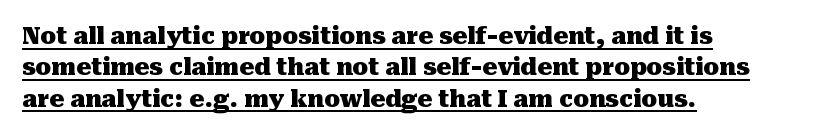
The image shows 23 px bold type, upright; set left-aligned, normal line spacing (1.36x), normal letter spacing, underlined.
